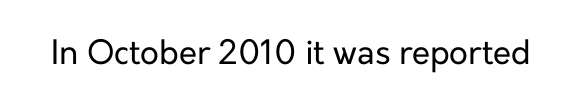
{"serif": "no", "italic": "no", "bold": "no", "weight": "regular", "width": "normal", "stroke_contrast": "low", "x_height": "medium", "monospaced": "no", "underline": "no", "letter_spacing": "normal", "letter_spacing_em": 0.0, "glyph_px": 33}
